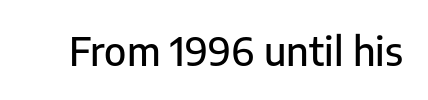
The image shows 39 px sans-serif type, upright; set normal letter spacing, not underlined; low stroke contrast and a medium x-height.
